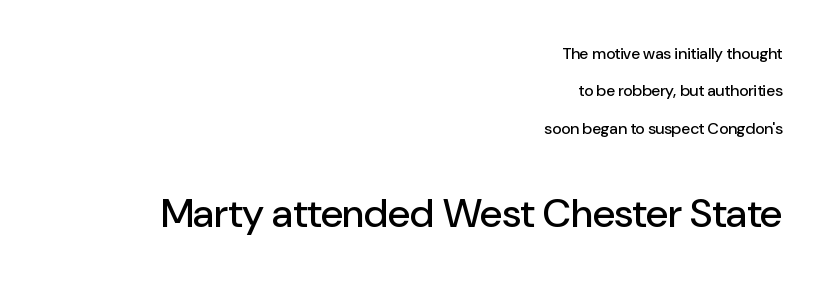
{"serif": "no", "italic": "no", "width": "normal", "stroke_contrast": "low", "x_height": "medium", "monospaced": "no", "underline": "no", "align": "right", "line_spacing": "loose", "line_spacing_ratio": 2.33, "letter_spacing": "normal", "letter_spacing_em": 0.0, "larger_block": "second", "size_ratio": 2.5, "glyph_px": 40}
